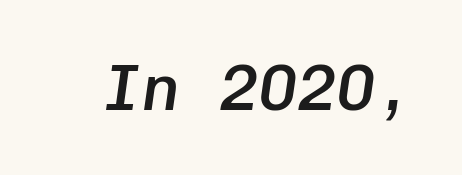
{"italic": "yes", "lean": "right", "slant_degrees": 8, "bold": "semi", "weight": "semibold", "width": "normal", "stroke_contrast": "low", "x_height": "medium", "monospaced": "yes", "underline": "no", "letter_spacing": "normal", "letter_spacing_em": 0.0, "glyph_px": 65}
